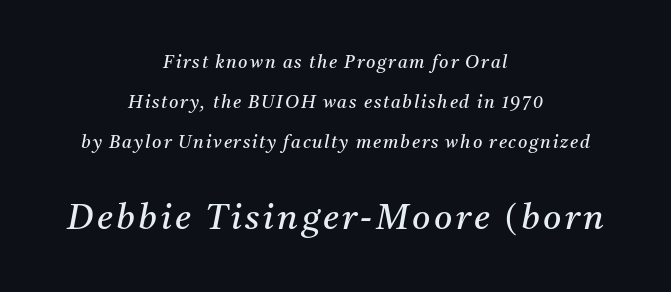
The image shows 35 px regular-weight serif type, italic (leaning right); set centered, loose line spacing (2.22x), not underlined; the second (bottom) block is 1.94x larger; medium stroke contrast and a medium x-height.
